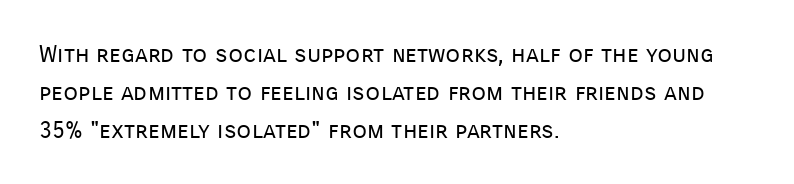
The image shows 24 px text type, upright; set left-aligned, normal line spacing (1.58x), normal letter spacing, not underlined.
